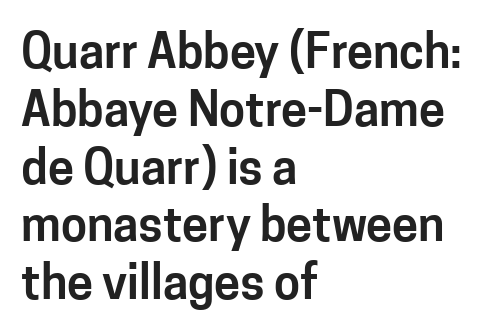
The image shows 47 px sans-serif type, upright; set left-aligned, line spacing 1.23x, normal letter spacing, not underlined; low stroke contrast and a medium x-height.
